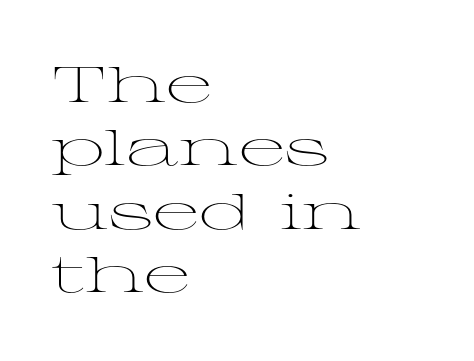
{"serif": "yes", "italic": "no", "bold": "no", "weight": "light", "width": "wide", "stroke_contrast": "medium", "x_height": "medium", "monospaced": "no", "underline": "no", "align": "left", "line_spacing": "normal", "line_spacing_ratio": 1.27, "letter_spacing": "normal", "letter_spacing_em": 0.0, "glyph_px": 50}
